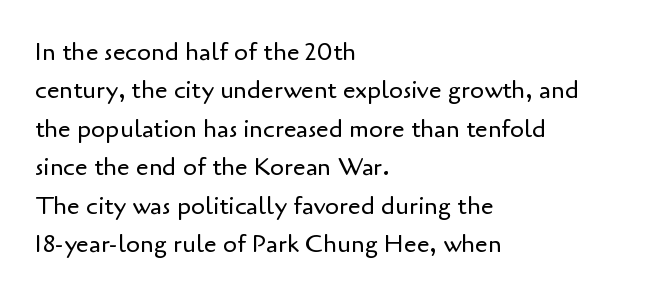
This sample uses an upright cut, with every glyph sitting square on the baseline. The string is rendered with underlining switched off. Tracking value appears to be zero — textbook default spacing. The lines in this sample share a left origin and differ only in where they stop. Vertical spacing — default.
